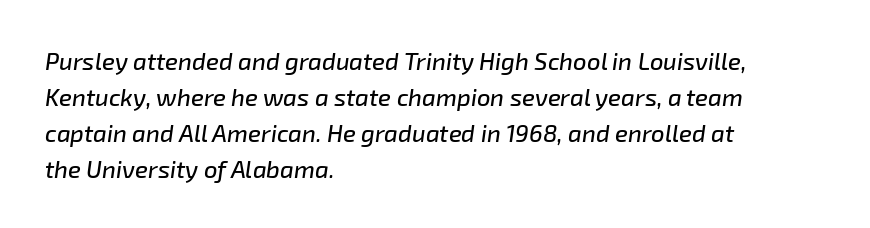
Where is the straight margin? On the left. No word sits above an underline. Glyph-to-glyph distance matches everyday printed text. Baseline-to-baseline distance is the conventional proportion of letter height. The letters are slanted; this is an italic face.
